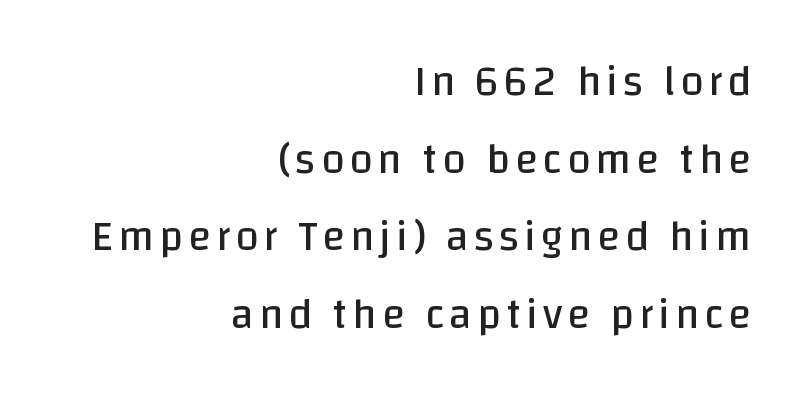
The image shows 42 px regular-weight sans-serif type, upright; set right-aligned, line spacing 1.85x, not underlined; low stroke contrast and a large x-height.
